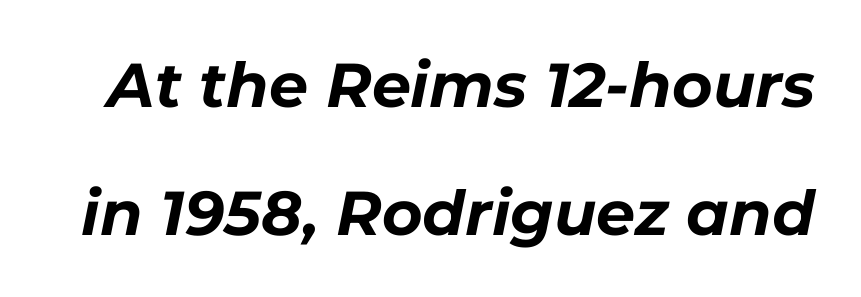
If you measured baseline to baseline, you'd find a long distance. The text carries the slant typical of an italic or oblique font. Nothing unusual about the tracking: characters are spaced as the font intends. Caption: bold face, heavy strokes. Think of a printed novel: that variable character pitch is what you see here. Descenders are the only things crossing below the line.
